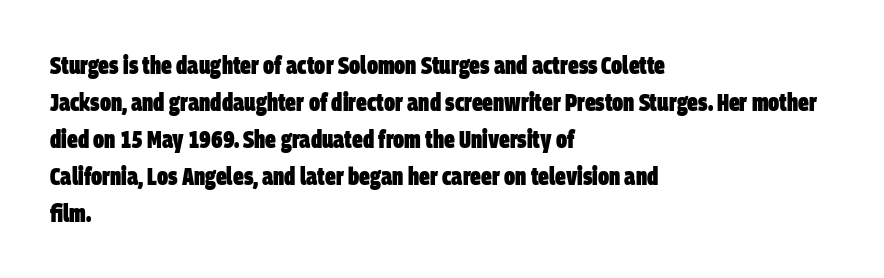
{"bold": "yes", "underline": "no", "align": "left", "line_spacing": "normal", "line_spacing_ratio": 1.54, "letter_spacing": "normal", "letter_spacing_em": 0.0, "glyph_px": 24}
